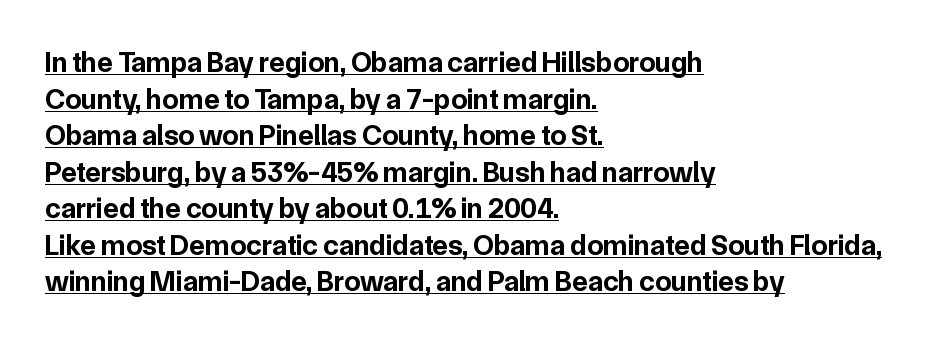
The image shows 29 px bold sans-serif type, upright; set left-aligned, normal line spacing (1.26x), normal letter spacing, underlined; low stroke contrast and a medium x-height.
